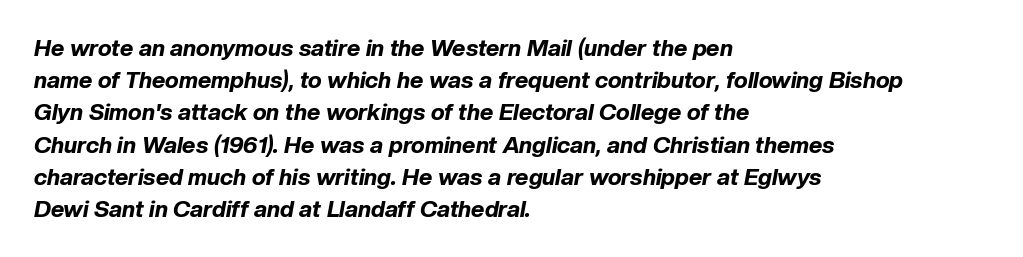
Caption: bold face, heavy strokes. Nothing unusual about the tracking: characters are spaced as the font intends. If you measured baseline to baseline, you'd find a middling distance. The space beneath each line is pristine and unruled. The setting favours the left margin, as ordinary paragraphs usually do. The axis of the letterforms is tilted away from vertical.
